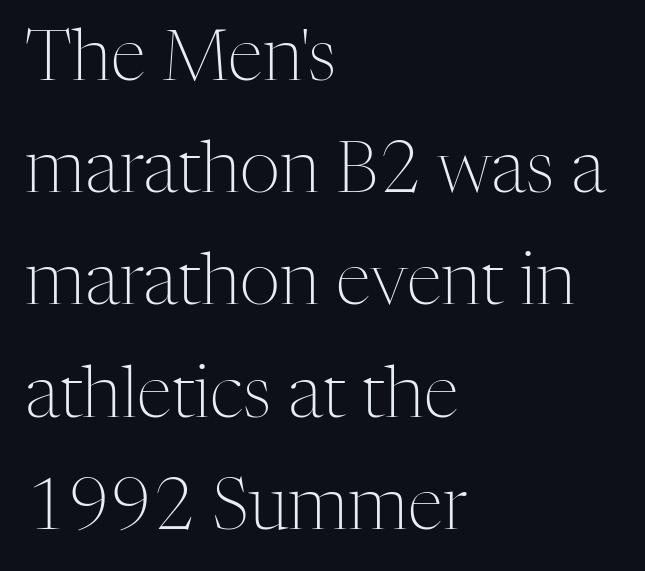
The image shows 71 px light serif type, upright; set left-aligned, normal line spacing (1.58x), normal letter spacing, not underlined; medium stroke contrast and a medium x-height.
